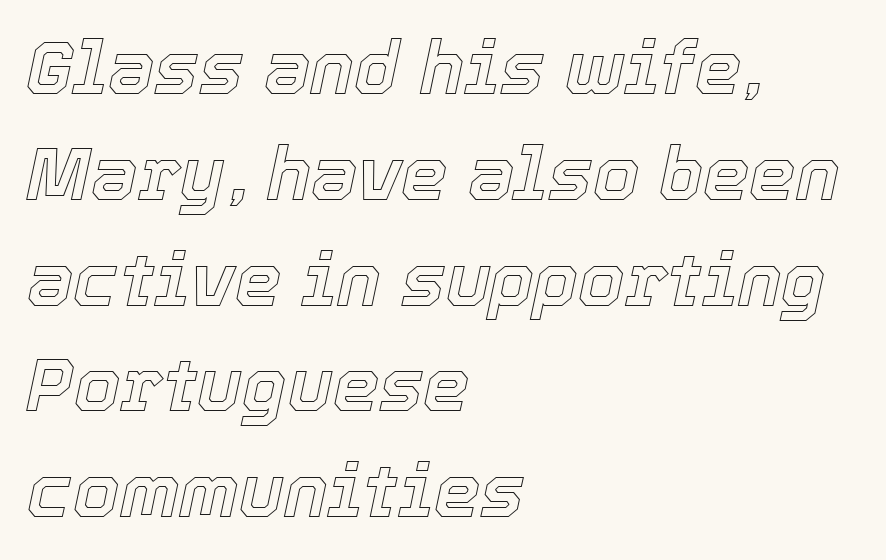
The image shows 74 px text type, italic (leaning right); set left-aligned, normal line spacing (1.43x), normal letter spacing, not underlined; a medium x-height.
